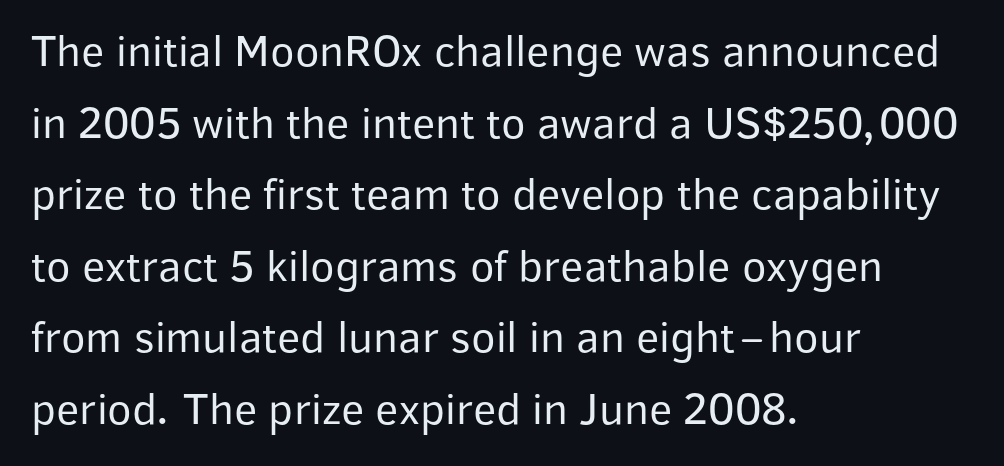
Layout note: lines flush left. This rendering leaves character spacing at its baseline value. The space directly below the letters is spotless. Serifs: no, the terminals of the letterforms are clean. These lines were composed using upright roman letters.
